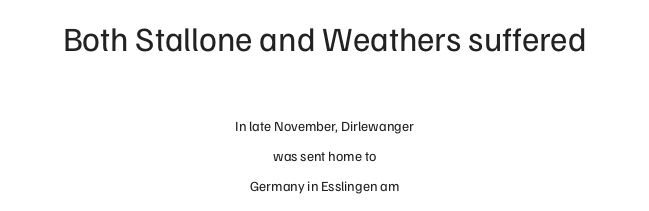
Q: Is the text bold? A: No.
Q: Is the text italic (slanted)? A: No, it is upright.
Q: Is the typeface a serif or a sans-serif typeface? A: Sans-serif.
Q: Is the text underlined? A: No.
Q: How is the paragraph aligned? A: Centered.
Q: Is the spacing between letters normal or unusually wide? A: Normal.
Q: Is the spacing between lines tight, normal or loose? A: Loose.
Q: Which block of text is set in a larger size, the first (top) or the second (bottom)? A: The first (top) one.
Q: Width (condensed, normal, or wide)? A: Normal.
Q: Stroke contrast? A: Low.
Q: x-height? A: Medium.
Q: Monospaced? A: No.
